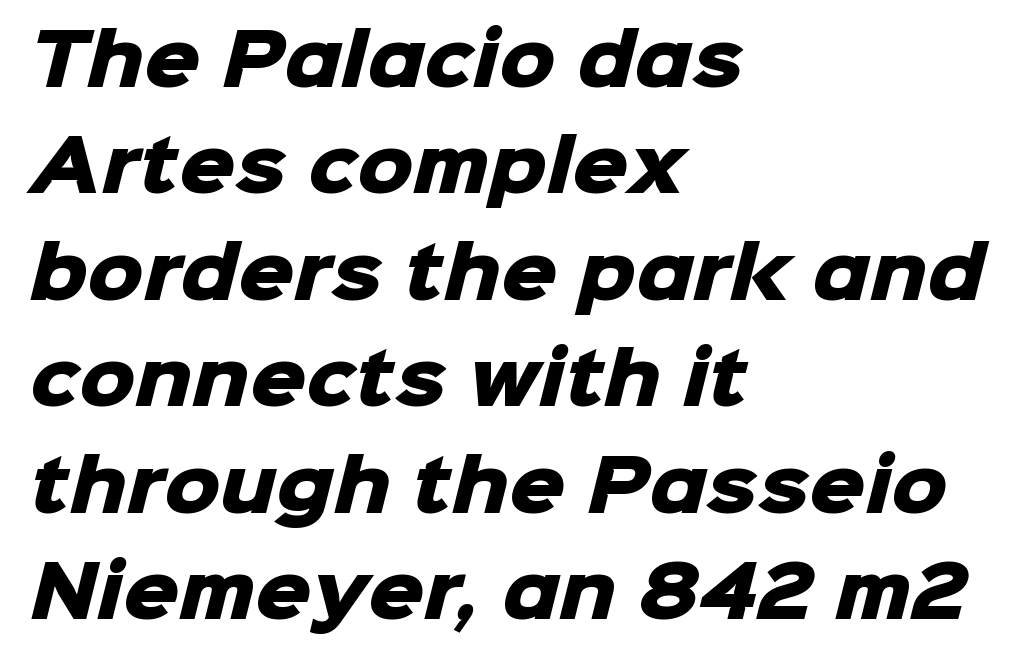
Caption: bold face, heavy strokes. This sample uses plain, unmodified letter spacing. Proportional: the letters do not fall into vertical columns. This sample is left-justified, so line endings fall wherever the words run out. Each new line begins a customary step beneath the previous one. The glyphs are unaccompanied by any horizontal stroke below them.
